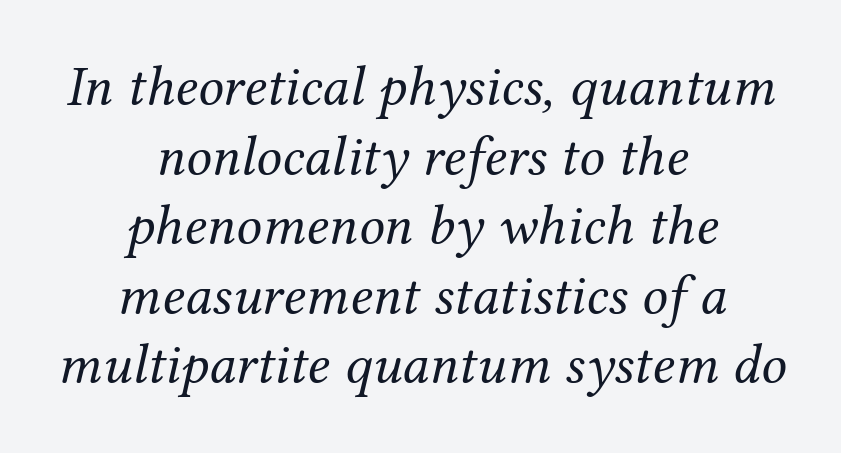
Q: Is the text bold? A: No.
Q: Is the text italic (slanted)? A: Yes, it leans right by about 12 degrees.
Q: Is the typeface a serif or a sans-serif typeface? A: Serif.
Q: Is the text underlined? A: No.
Q: How is the paragraph aligned? A: Centered.
Q: Is the spacing between letters normal or unusually wide? A: Normal.
Q: Width (condensed, normal, or wide)? A: Normal.
Q: Stroke contrast? A: Medium.
Q: x-height? A: Medium.
Q: Monospaced? A: No.
